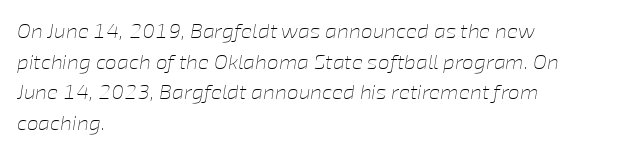
The letterforms sit at book weight or below. The letterforms sit shoulder to shoulder at normal distance. Line spacing here is normal. All the whitespace from short lines collects on the right. The face used here has a pronounced slope to its letters. The baseline area is clear.
